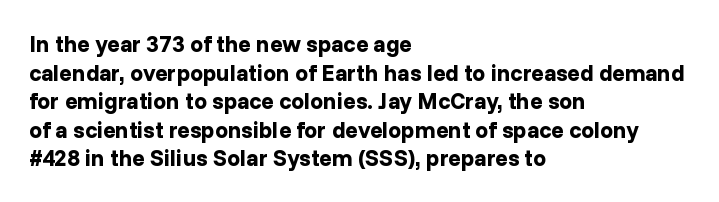
Every character sits straight up, as roman type does. Stroke thickness is high; the sample reads as a true bold. Inter-character spacing is left at the font's built-in metrics. Casual observation: everything's shoved over to the left. The specimen omits any rule beneath the text block's lines.
